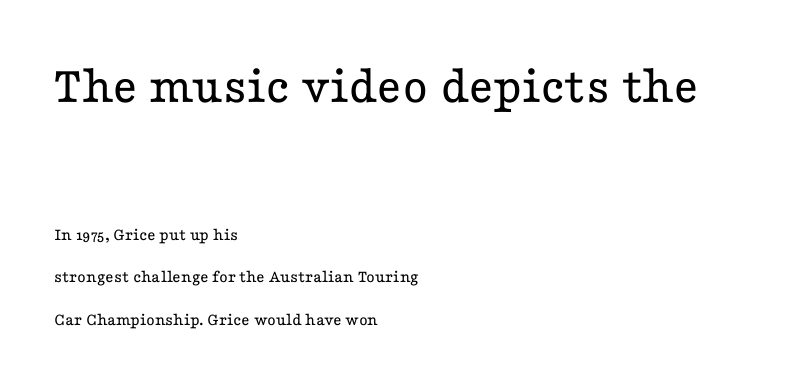
Q: Is the text bold? A: No.
Q: Is the text italic (slanted)? A: No, it is upright.
Q: Is the typeface a serif or a sans-serif typeface? A: Serif.
Q: Is the text underlined? A: No.
Q: How is the paragraph aligned? A: Left-aligned.
Q: Is the spacing between letters normal or unusually wide? A: Normal.
Q: Is the spacing between lines tight, normal or loose? A: Loose.
Q: Which block of text is set in a larger size, the first (top) or the second (bottom)? A: The first (top) one.
Q: Width (condensed, normal, or wide)? A: Wide.
Q: Stroke contrast? A: Low.
Q: x-height? A: Medium.
Q: Monospaced? A: No.
